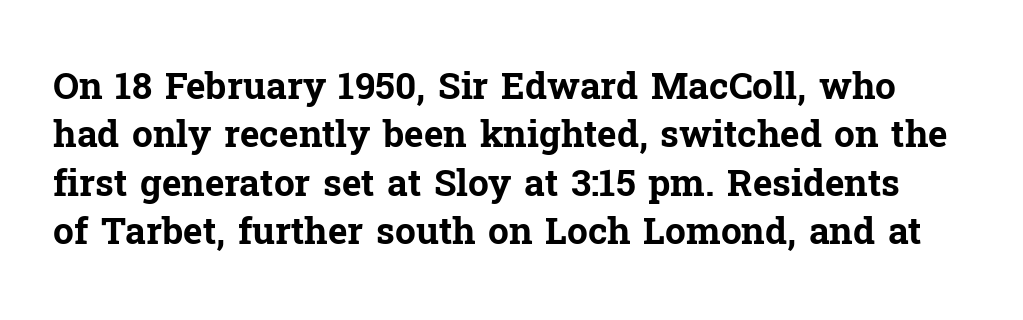
The image shows 37 px bold serif type, upright; set normal line spacing (1.31x), normal letter spacing, not underlined; low stroke contrast and a medium x-height.
